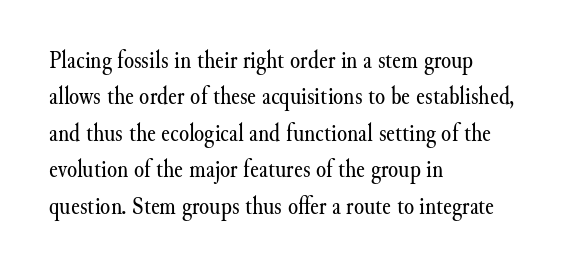
Short and long lines alike share a common starting point at left. The typeface has the unassuming heft of standard copy or less. Is the letter spacing exaggerated? No — it looks like the ordinary default. Has an underline been added? It has not. Posture: vertical.
